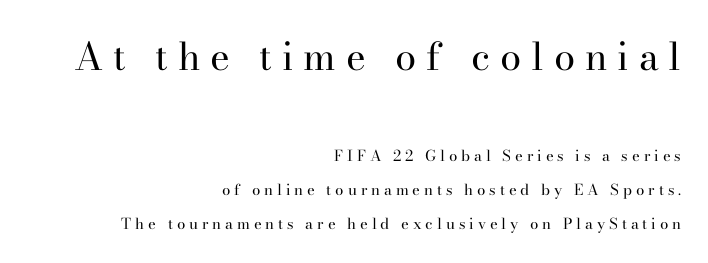
Regarding serifs, this sample has them. Block one is the big one; block two sits smaller underneath. Note the varied advance widths — an 'i' is clearly narrower than an 'm'. Is there much room between lines? Yes — plenty of vertical air separates them. The line texture is sparse and dotted thanks to wide tracking.
